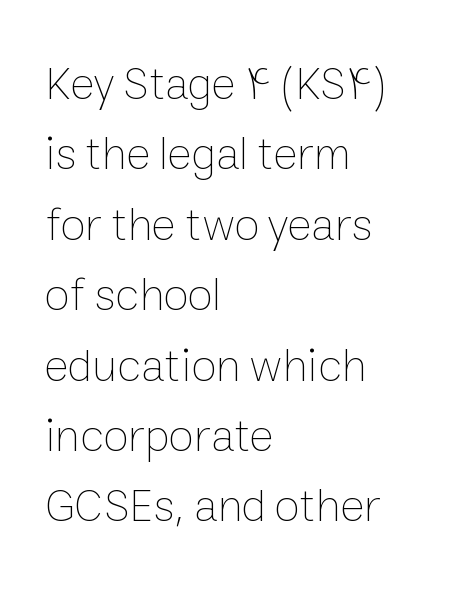
{"italic": "no", "bold": "no", "weight": "thin", "width": "normal", "stroke_contrast": "low", "x_height": "medium", "monospaced": "no", "underline": "no", "align": "left", "line_spacing": "normal", "line_spacing_ratio": 1.53, "letter_spacing": "normal", "letter_spacing_em": 0.0, "glyph_px": 46}
